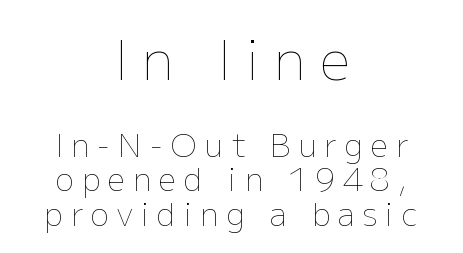
Q: Is the text bold? A: No.
Q: Is the text italic (slanted)? A: No, it is upright.
Q: Is the text underlined? A: No.
Q: How is the paragraph aligned? A: Centered.
Q: Is the spacing between letters normal or unusually wide? A: Unusually wide.
Q: Is the spacing between lines tight, normal or loose? A: Tight.
Q: Which block of text is set in a larger size, the first (top) or the second (bottom)? A: The first (top) one.
Q: Width (condensed, normal, or wide)? A: Normal.
Q: Stroke contrast? A: Low.
Q: x-height? A: Medium.
Q: Monospaced? A: No.
